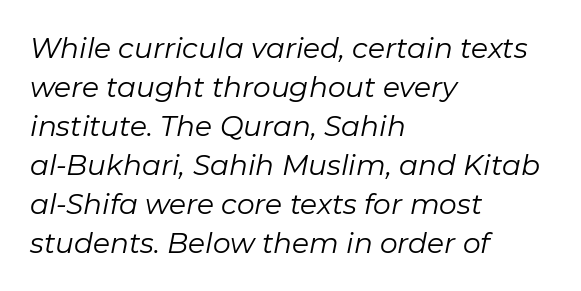
The specimen reads as italic at a glance. Line beginnings align vertically; line endings do not. This sample uses plain, unmodified letter spacing. The passage shown is not bold in any degree. Character widths vary here, with narrow letters taking less room than wide ones. The line-height multiplier appears to be the usual default.
